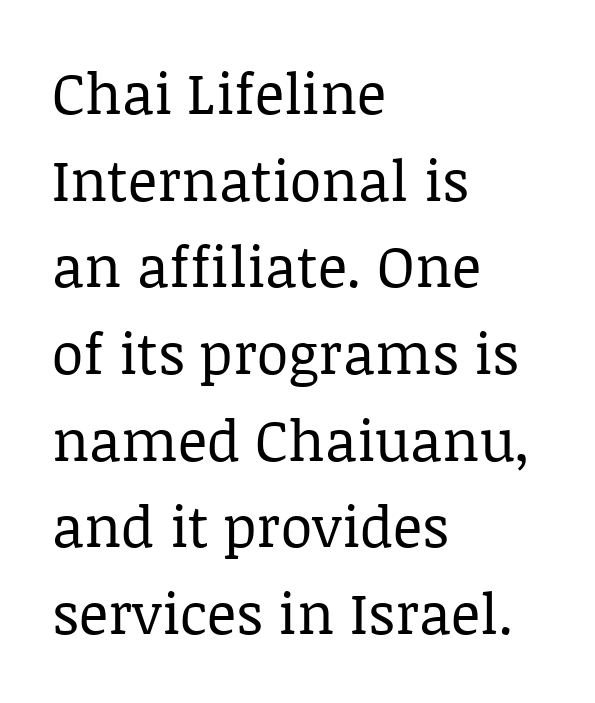
{"serif": "yes", "italic": "no", "bold": "no", "weight": "regular", "width": "normal", "stroke_contrast": "low", "x_height": "large", "monospaced": "no", "underline": "no", "align": "left", "line_spacing": "normal", "line_spacing_ratio": 1.52, "letter_spacing": "normal", "letter_spacing_em": 0.0, "glyph_px": 57}
